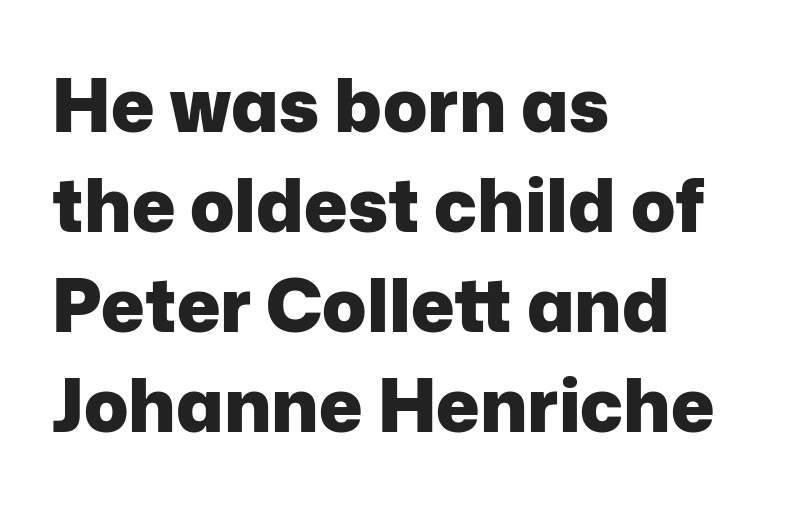
Looks like regular typesetting: each glyph gets only the width it needs. Rule under the text: the space is simply empty. The letters stand upright; this is a roman face. These lines stack with their left ends in a neat column. A sans-serif font was chosen for this passage.
